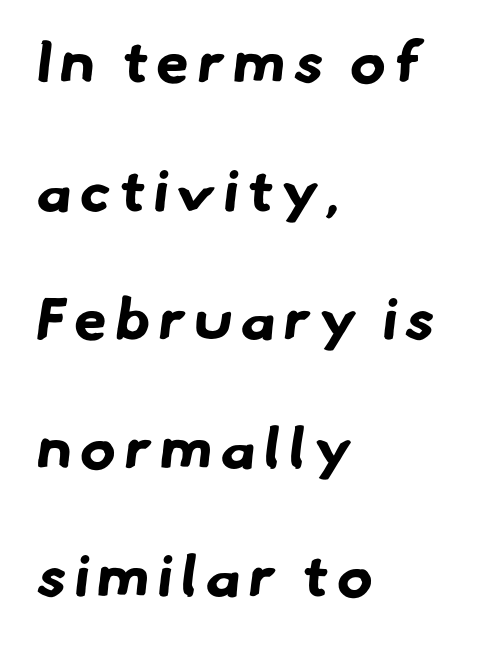
Q: Is the text bold? A: Yes.
Q: Is the typeface a serif or a sans-serif typeface? A: Sans-serif.
Q: Is the text underlined? A: No.
Q: How is the paragraph aligned? A: Left-aligned.
Q: Is the spacing between lines tight, normal or loose? A: Loose.
Q: Width (condensed, normal, or wide)? A: Normal.
Q: Stroke contrast? A: Low.
Q: x-height? A: Small.
Q: Monospaced? A: No.
